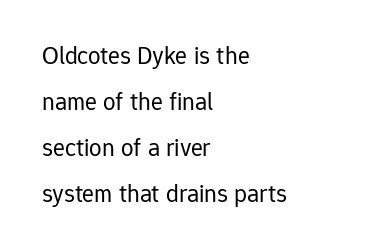
The image shows 25 px text type, upright; set left-aligned, line spacing 1.84x, normal letter spacing, not underlined.
